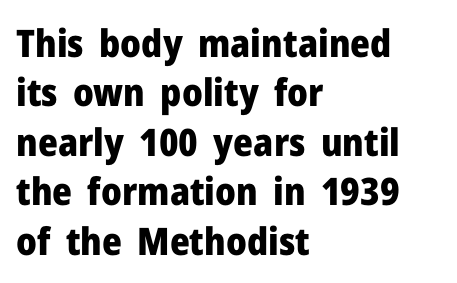
{"serif": "no", "italic": "no", "bold": "yes", "weight": "heavy", "width": "normal", "stroke_contrast": "low", "x_height": "medium", "monospaced": "no", "underline": "no", "align": "left", "line_spacing": "normal", "line_spacing_ratio": 1.3, "letter_spacing": "normal", "letter_spacing_em": 0.0, "glyph_px": 38}
